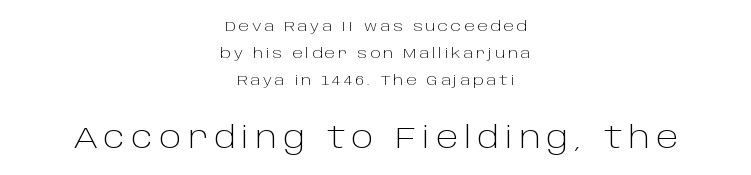
Q: Is the text bold? A: No.
Q: Is the text italic (slanted)? A: No, it is upright.
Q: Is the typeface a serif or a sans-serif typeface? A: Sans-serif.
Q: Is the text underlined? A: No.
Q: How is the paragraph aligned? A: Centered.
Q: Is the spacing between letters normal or unusually wide? A: Unusually wide.
Q: Is the spacing between lines tight, normal or loose? A: Loose.
Q: Which block of text is set in a larger size, the first (top) or the second (bottom)? A: The second (bottom) one.
Q: Width (condensed, normal, or wide)? A: Normal.
Q: Stroke contrast? A: Low.
Q: x-height? A: Large.
Q: Monospaced? A: No.
